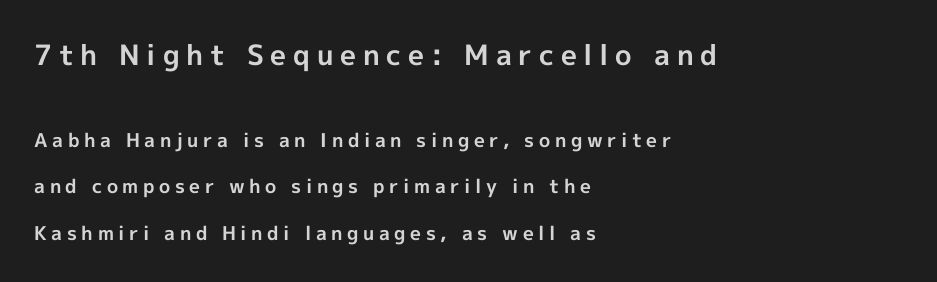
The image shows 28 px bold sans-serif type, upright; set left-aligned, loose line spacing (2.47x), unusually wide letter spacing (+0.24 em), not underlined; the first (top) block is 1.47x larger; a medium x-height.
